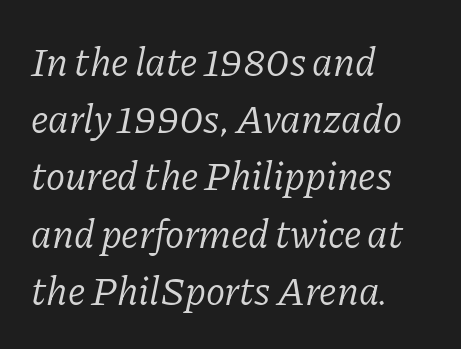
{"serif": "yes", "italic": "yes", "lean": "right", "slant_degrees": 11, "bold": "no", "weight": "light", "width": "normal", "stroke_contrast": "low", "x_height": "medium", "monospaced": "no", "underline": "no", "align": "left", "line_spacing": "normal", "line_spacing_ratio": 1.43, "letter_spacing": "normal", "letter_spacing_em": 0.0, "glyph_px": 40}
